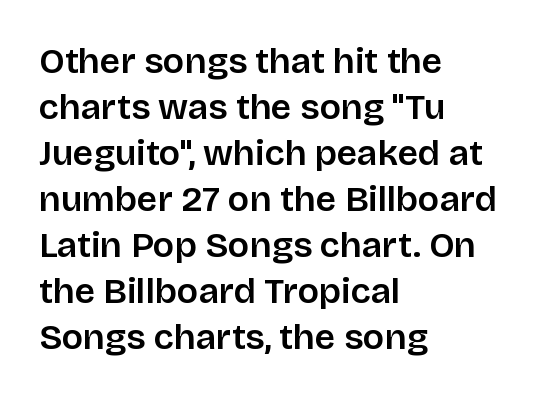
Q: Is the text bold? A: Semi-bold.
Q: Is the text italic (slanted)? A: No, it is upright.
Q: Is the typeface a serif or a sans-serif typeface? A: Sans-serif.
Q: Is the text underlined? A: No.
Q: How is the paragraph aligned? A: Left-aligned.
Q: Is the spacing between letters normal or unusually wide? A: Normal.
Q: Is the spacing between lines tight, normal or loose? A: Normal.
Q: Width (condensed, normal, or wide)? A: Normal.
Q: Stroke contrast? A: Low.
Q: x-height? A: Large.
Q: Monospaced? A: No.
